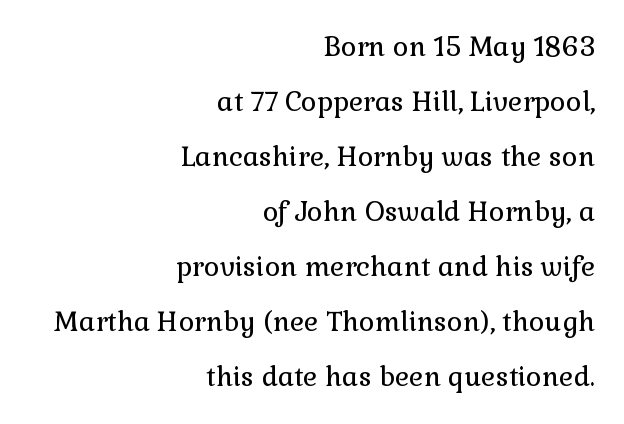
The image shows 27 px text type, upright; set right-aligned, loose line spacing (2.04x), normal letter spacing, not underlined.
